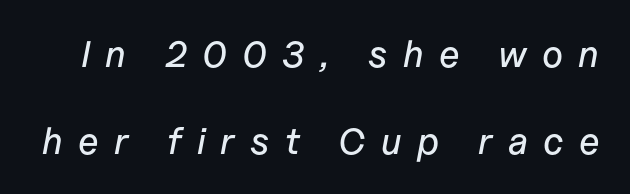
{"italic": "yes", "lean": "right", "slant_degrees": 11, "width": "normal", "stroke_contrast": "low", "x_height": "medium", "monospaced": "no", "underline": "no", "line_spacing": "loose", "line_spacing_ratio": 2.35, "letter_spacing": "wide", "letter_spacing_em": 0.41, "glyph_px": 37}
